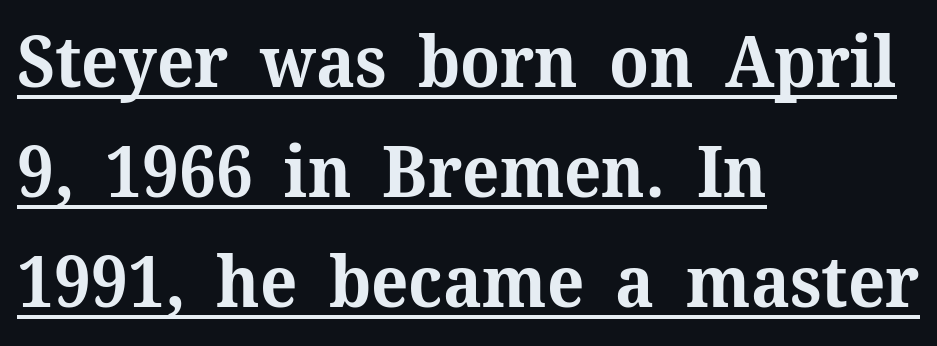
Q: Is the text bold? A: Yes.
Q: Is the text italic (slanted)? A: No, it is upright.
Q: Is the typeface a serif or a sans-serif typeface? A: Serif.
Q: Is the text underlined? A: Yes.
Q: How is the paragraph aligned? A: Left-aligned.
Q: Is the spacing between letters normal or unusually wide? A: Normal.
Q: Is the spacing between lines tight, normal or loose? A: Normal.
Q: Width (condensed, normal, or wide)? A: Normal.
Q: Stroke contrast? A: Medium.
Q: x-height? A: Medium.
Q: Monospaced? A: No.
